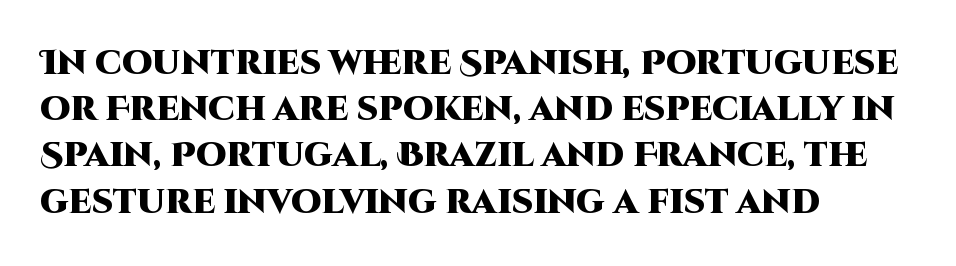
The image shows 34 px heavy sans-serif type, upright; set left-aligned, normal line spacing (1.36x), normal letter spacing, not underlined; high stroke contrast and a large x-height.
